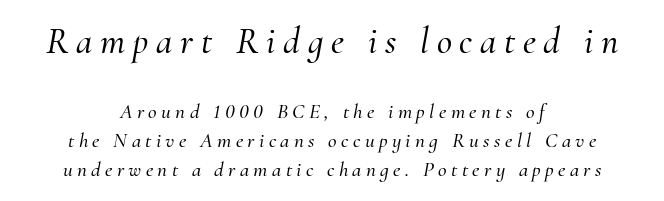
Each letter keeps its own natural width here, so spacing adapts to shape. Is there much room between lines? A standard amount, neither cramped nor airy. Typeset on center — no edge is straight. Letter spacing: wide. The rendering shows small feet on the letterforms — a serif design.
